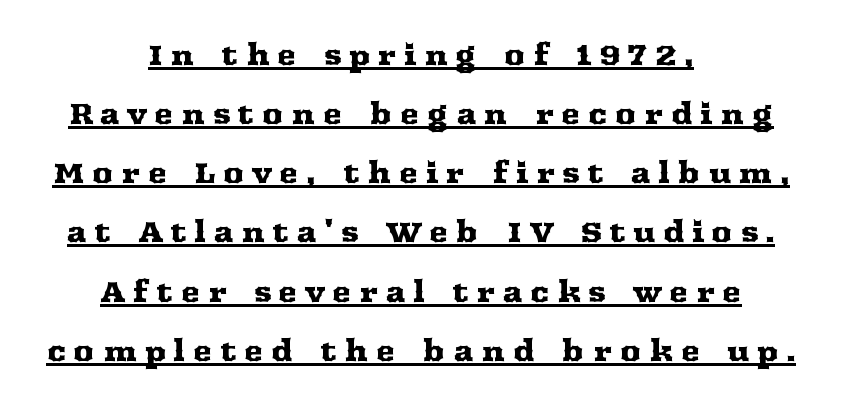
{"serif": "yes", "italic": "no", "width": "wide", "stroke_contrast": "medium", "x_height": "medium", "monospaced": "no", "underline": "yes", "align": "center", "line_spacing": "loose", "line_spacing_ratio": 2.04, "letter_spacing": "wide", "letter_spacing_em": 0.26, "glyph_px": 29}
